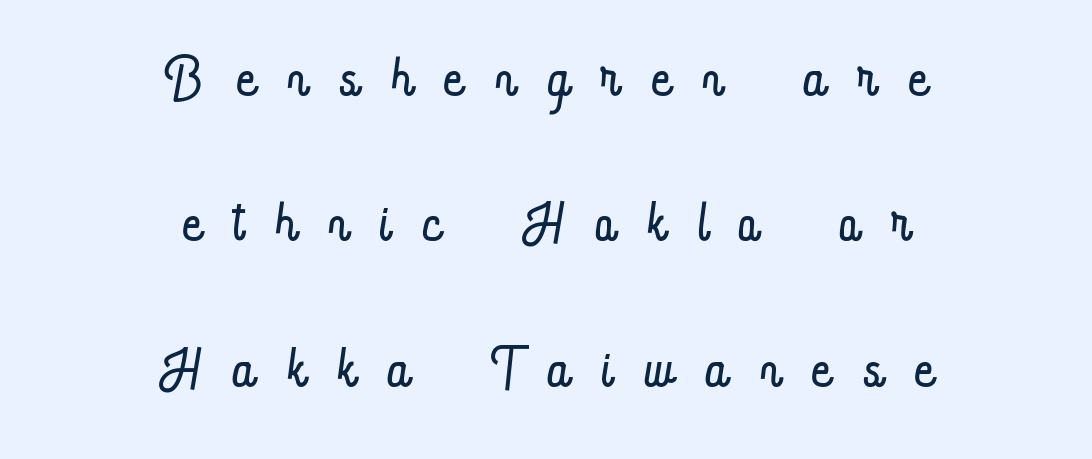
Compared with a typical body face, this is equally light or lighter still. Is this a fixed-width face? No — the glyphs have proportional, varying widths. Has an underline been added? It has not. Where is the straight margin? There isn't one; the lines are centered. The horizontal fit of the characters is loose and conspicuously gappy.
